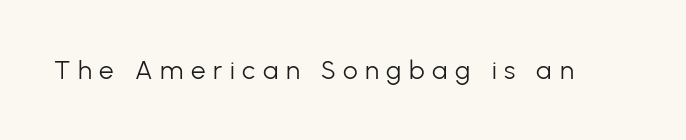
Italic: no, the glyphs are upright roman. No chunkiness to these letters — they're not bold. The area under the type is left untouched. Tracking here is generous; glyphs stand well apart from one another.
